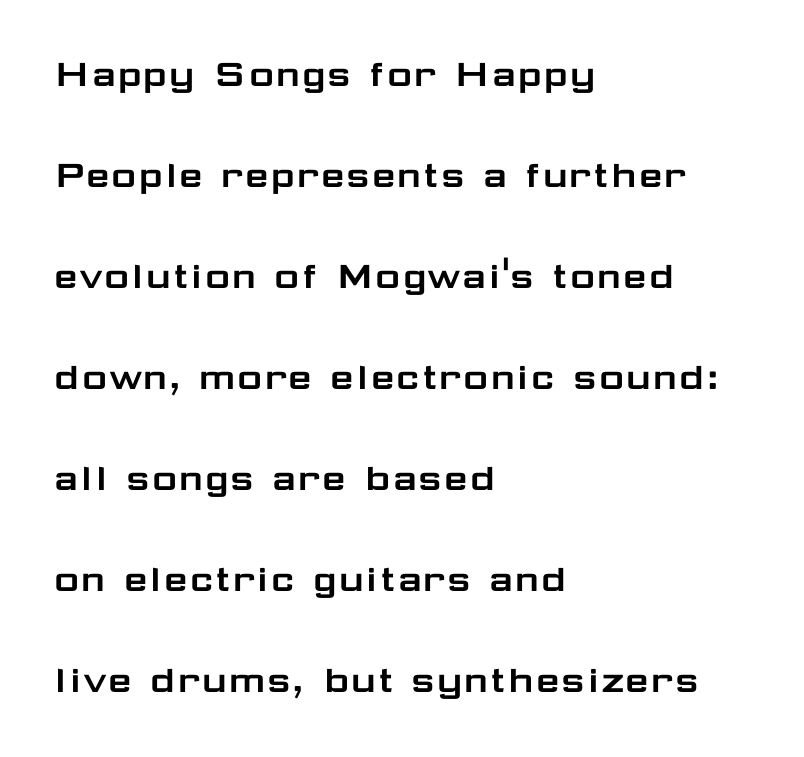
{"serif": "no", "italic": "no", "width": "wide", "stroke_contrast": "low", "x_height": "medium", "monospaced": "no", "underline": "no", "align": "left", "line_spacing": "loose", "line_spacing_ratio": 2.35, "letter_spacing": "normal", "letter_spacing_em": 0.0, "glyph_px": 43}
